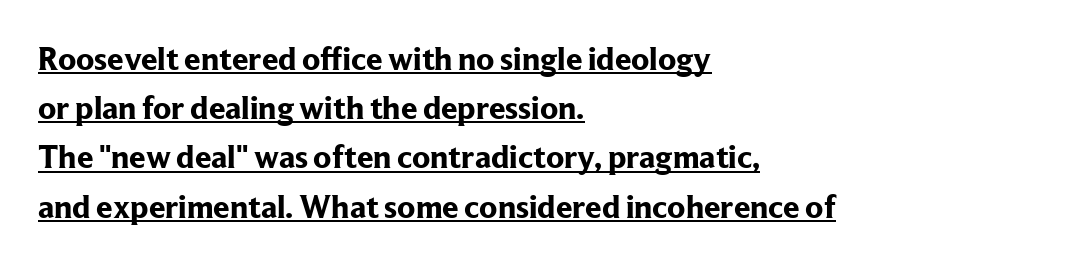
The image shows 33 px bold serif type, upright; set left-aligned, normal line spacing (1.49x), normal letter spacing, underlined; low stroke contrast and a medium x-height.
